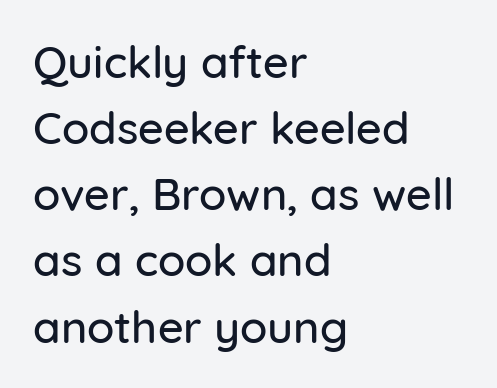
Q: Is the text italic (slanted)? A: No, it is upright.
Q: Is the typeface a serif or a sans-serif typeface? A: Sans-serif.
Q: Is the text underlined? A: No.
Q: How is the paragraph aligned? A: Left-aligned.
Q: Is the spacing between letters normal or unusually wide? A: Normal.
Q: Is the spacing between lines tight, normal or loose? A: Normal.
Q: Width (condensed, normal, or wide)? A: Normal.
Q: Stroke contrast? A: Low.
Q: x-height? A: Medium.
Q: Monospaced? A: No.
